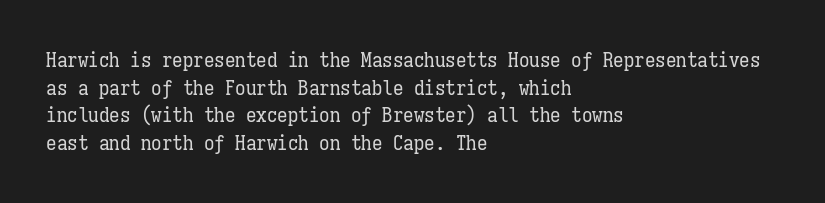
The image shows 21 px text type, upright; set left-aligned, normal line spacing (1.32x), normal letter spacing, not underlined.
